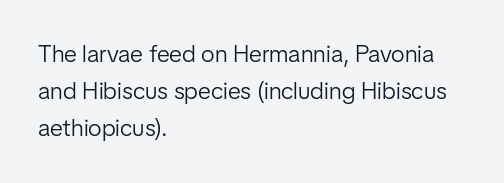
Q: Is the text bold? A: No.
Q: Is the text italic (slanted)? A: No, it is upright.
Q: Is the text underlined? A: No.
Q: How is the paragraph aligned? A: Left-aligned.
Q: Is the spacing between letters normal or unusually wide? A: Normal.
Q: Is the spacing between lines tight, normal or loose? A: Normal.
